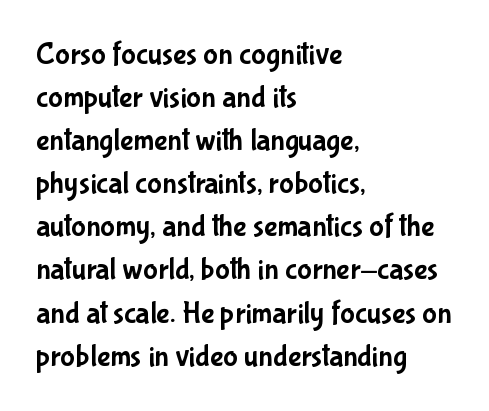
The image shows 31 px condensed sans-serif type, upright; set left-aligned, normal line spacing (1.39x), normal letter spacing, not underlined; low stroke contrast and a medium x-height.
